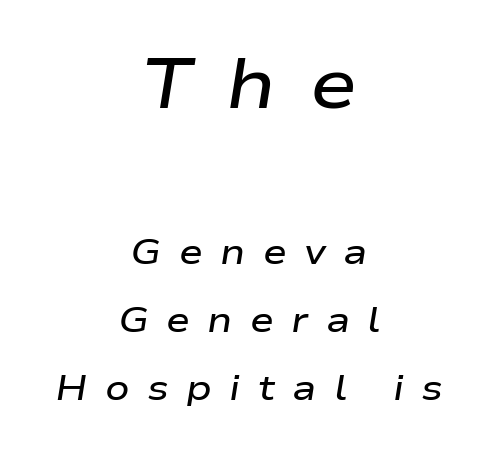
{"italic": "yes", "lean": "right", "slant_degrees": 9, "bold": "semi", "weight": "semibold", "width": "wide", "stroke_contrast": "low", "x_height": "medium", "monospaced": "no", "underline": "no", "align": "center", "line_spacing_ratio": 1.89, "letter_spacing": "wide", "letter_spacing_em": 0.48, "larger_block": "first", "size_ratio": 1.97, "glyph_px": 71}
